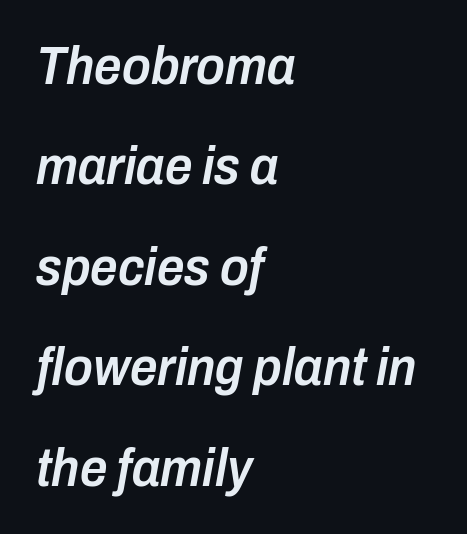
{"italic": "yes", "lean": "right", "slant_degrees": 10, "bold": "semi", "weight": "semibold", "width": "condensed", "stroke_contrast": "low", "x_height": "medium", "monospaced": "no", "underline": "no", "align": "left", "line_spacing_ratio": 1.86, "letter_spacing": "normal", "letter_spacing_em": 0.0, "glyph_px": 54}
